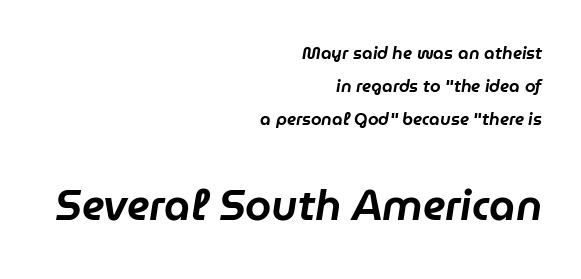
The image shows 42 px text type, italic (leaning right); set right-aligned, loose line spacing (1.93x), normal letter spacing, not underlined; the second (bottom) block is 2.47x larger; low stroke contrast and a medium x-height.
